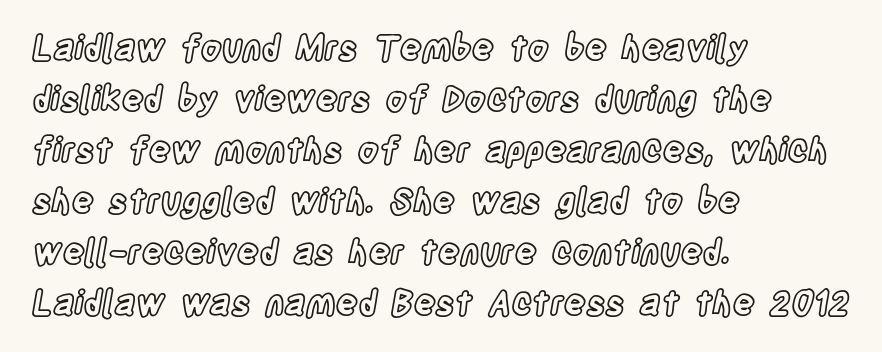
{"width": "condensed", "x_height": "large", "monospaced": "no", "underline": "no", "align": "left", "line_spacing": "normal", "line_spacing_ratio": 1.5, "letter_spacing": "normal", "letter_spacing_em": 0.0, "glyph_px": 34}
